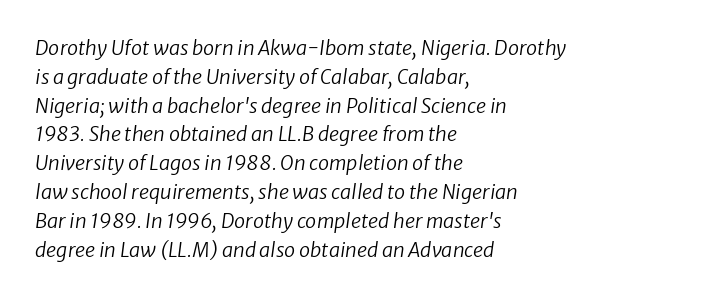
The image shows 20 px text type, italic (leaning right); set left-aligned, normal line spacing (1.44x), normal letter spacing, not underlined.
